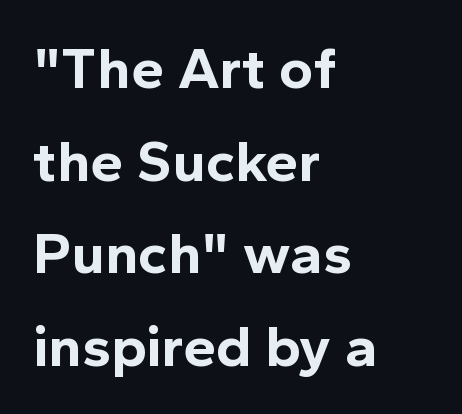
{"serif": "no", "italic": "no", "bold": "yes", "weight": "bold", "width": "normal", "x_height": "medium", "monospaced": "no", "underline": "no", "align": "left", "line_spacing": "normal", "line_spacing_ratio": 1.57, "letter_spacing": "normal", "letter_spacing_em": 0.0, "glyph_px": 59}
